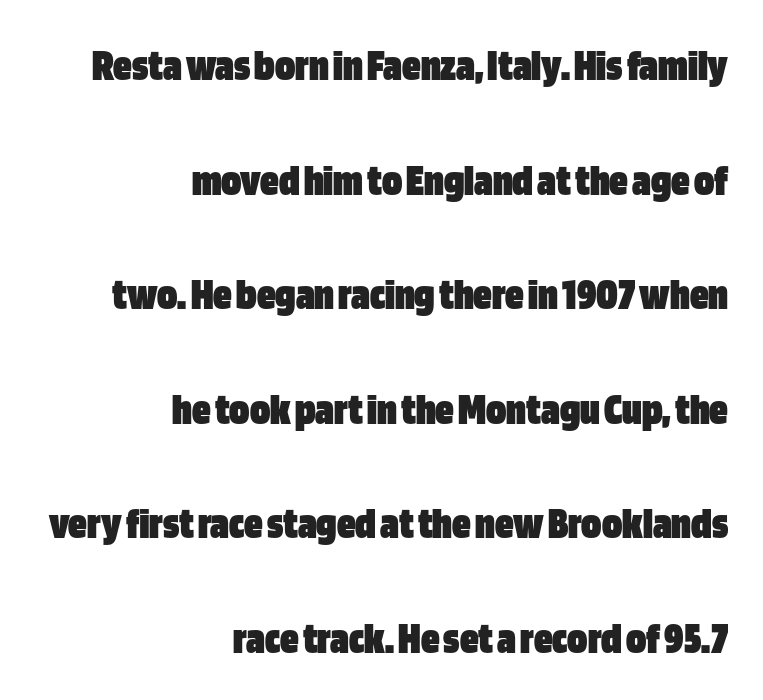
Q: Is the text bold? A: Yes.
Q: Is the text italic (slanted)? A: No, it is upright.
Q: Is the typeface a serif or a sans-serif typeface? A: Sans-serif.
Q: Is the text underlined? A: No.
Q: How is the paragraph aligned? A: Right-aligned.
Q: Is the spacing between letters normal or unusually wide? A: Normal.
Q: Is the spacing between lines tight, normal or loose? A: Loose.
Q: Width (condensed, normal, or wide)? A: Condensed.
Q: Stroke contrast? A: Low.
Q: x-height? A: Large.
Q: Monospaced? A: No.
